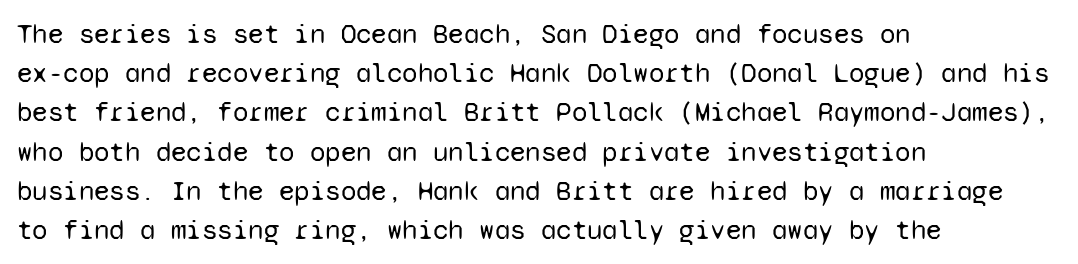
The image shows 28 px regular-weight sans-serif type, upright, monospaced; set left-aligned, normal line spacing (1.4x), normal letter spacing, not underlined; low stroke contrast and a medium x-height.
